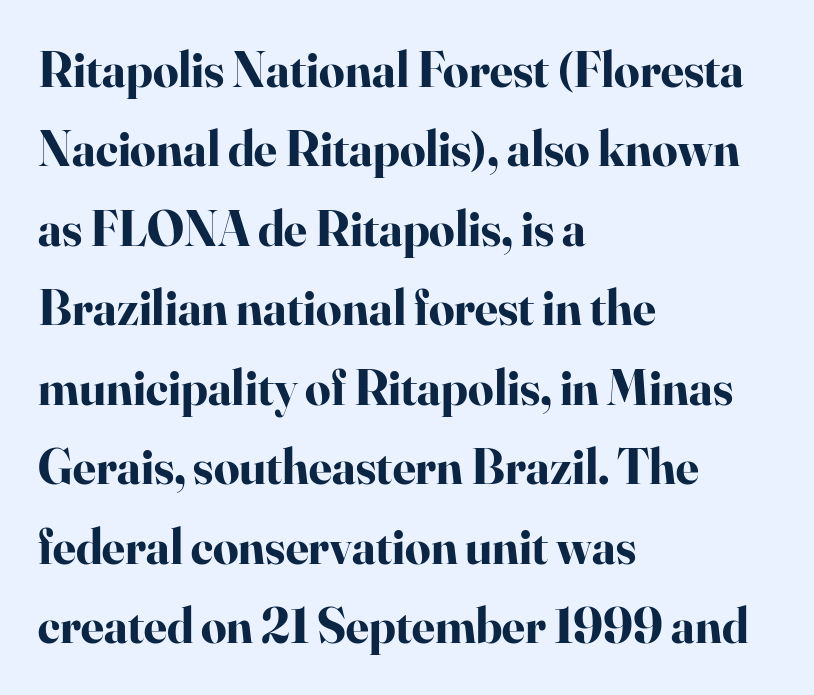
Q: Is the text bold? A: Yes.
Q: Is the text italic (slanted)? A: No, it is upright.
Q: Is the typeface a serif or a sans-serif typeface? A: Serif.
Q: Is the text underlined? A: No.
Q: How is the paragraph aligned? A: Left-aligned.
Q: Is the spacing between letters normal or unusually wide? A: Normal.
Q: Is the spacing between lines tight, normal or loose? A: Normal.
Q: Width (condensed, normal, or wide)? A: Normal.
Q: Stroke contrast? A: High.
Q: x-height? A: Small.
Q: Monospaced? A: No.
